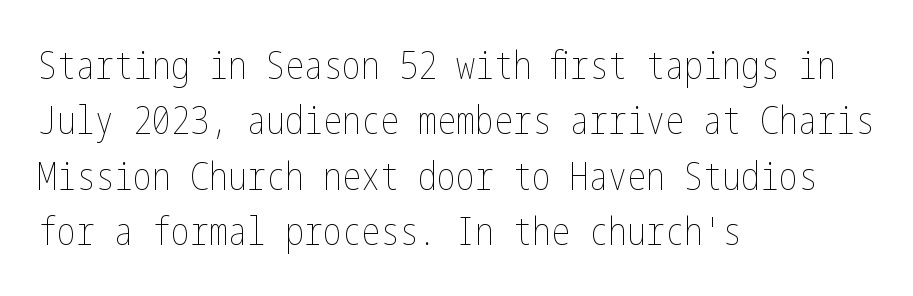
The typesetter chose a ragged-right arrangement here. The designer left line spacing at the default. Weight: in the light-to-regular range. Designer's note — italics off, roman on.
